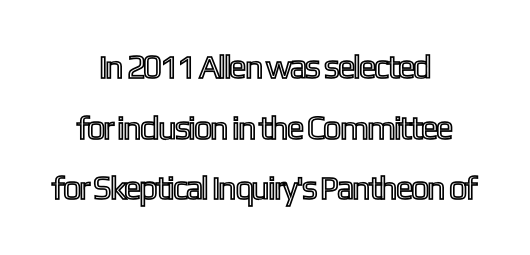
Q: Is the text italic (slanted)? A: No, it is upright.
Q: Is the text underlined? A: No.
Q: How is the paragraph aligned? A: Centered.
Q: Is the spacing between letters normal or unusually wide? A: Normal.
Q: Width (condensed, normal, or wide)? A: Condensed.
Q: x-height? A: Medium.
Q: Monospaced? A: No.
